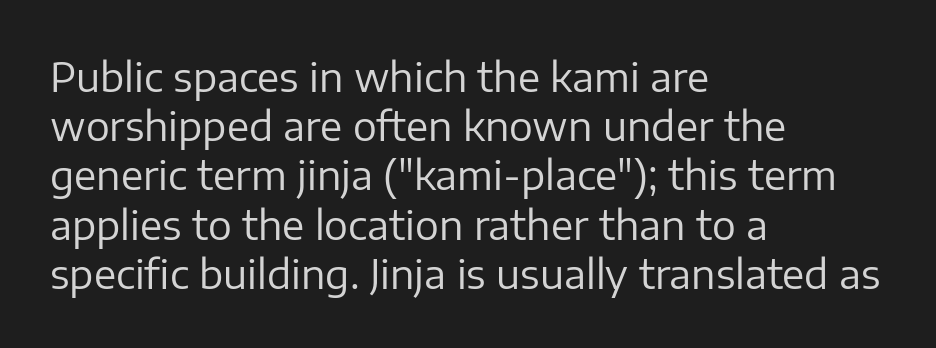
Character widths vary here, with narrow letters taking less room than wide ones. Typeset ragged right — the left edge is the straight one. Stroke mass is kept to a normal reading level or below. Anything drawn beneath the words? Only blank space. This is the regular roman posture of the typeface. Check where the strokes stop: nothing finishes them off — pure sans.
